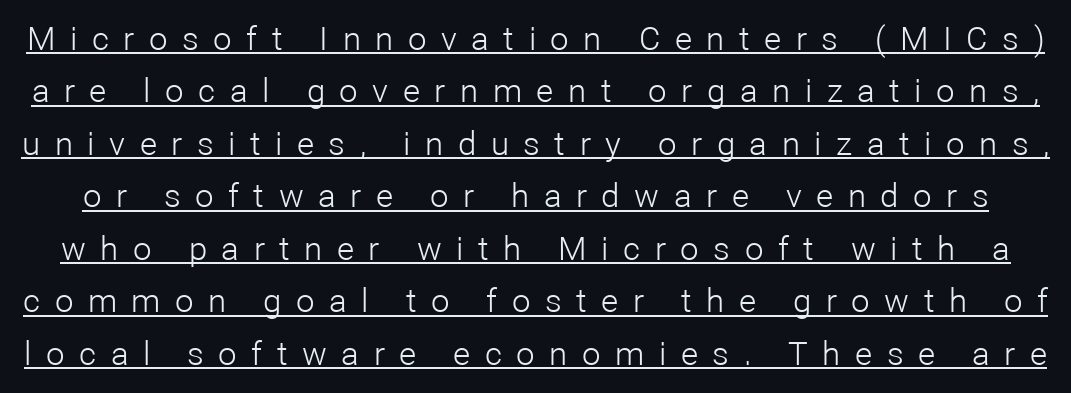
Think of a printed novel: that variable character pitch is what you see here. Horizontal bands of white between lines are of average thickness. Ascenders rise straight up at ninety degrees. Stems and bowls with no extra thickness — not bold. The rendering inserts visible extra space after every character. Beneath each row of characters lies a ruled line.
